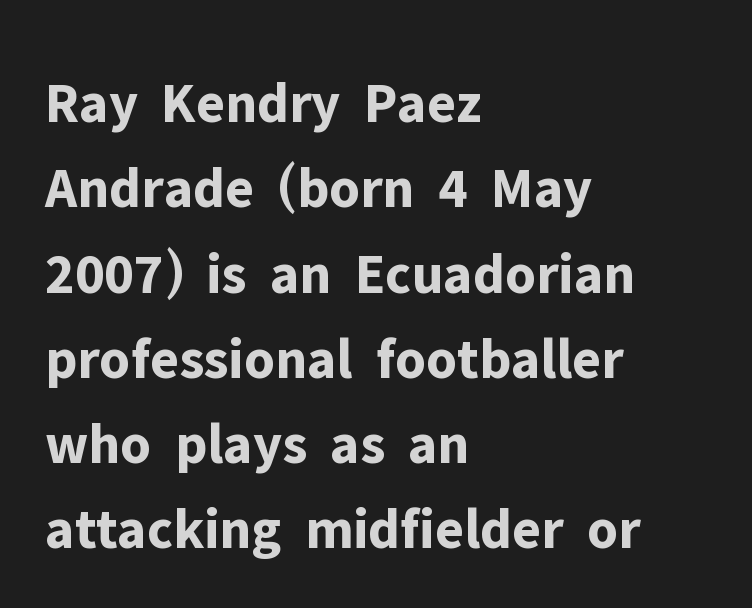
Q: Is the text bold? A: Yes.
Q: Is the text italic (slanted)? A: No, it is upright.
Q: Is the typeface a serif or a sans-serif typeface? A: Sans-serif.
Q: Is the text underlined? A: No.
Q: How is the paragraph aligned? A: Left-aligned.
Q: Is the spacing between letters normal or unusually wide? A: Normal.
Q: Is the spacing between lines tight, normal or loose? A: Normal.
Q: Width (condensed, normal, or wide)? A: Normal.
Q: Stroke contrast? A: Low.
Q: x-height? A: Medium.
Q: Monospaced? A: No.
